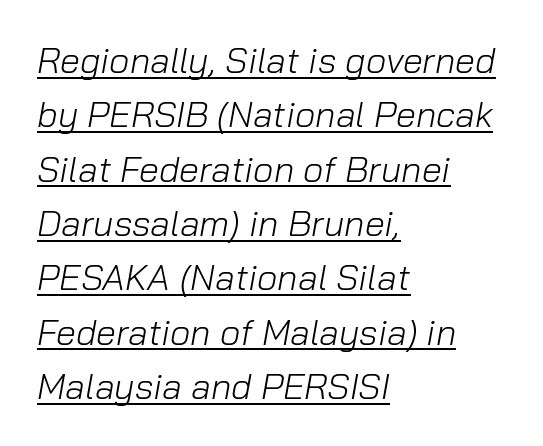
{"italic": "yes", "lean": "right", "slant_degrees": 10, "bold": "no", "weight": "light", "width": "normal", "stroke_contrast": "low", "x_height": "medium", "monospaced": "no", "underline": "yes", "align": "left", "line_spacing": "normal", "line_spacing_ratio": 1.51, "letter_spacing": "normal", "letter_spacing_em": 0.0, "glyph_px": 36}
